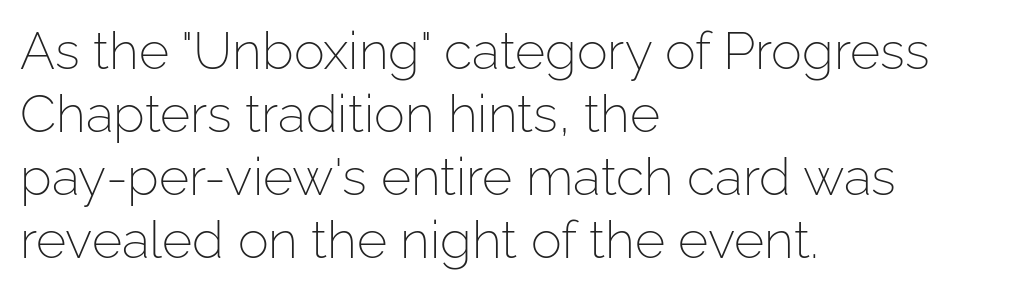
{"serif": "no", "italic": "no", "bold": "no", "weight": "light", "width": "normal", "stroke_contrast": "low", "x_height": "medium", "monospaced": "no", "underline": "no", "align": "left", "line_spacing_ratio": 1.21, "letter_spacing": "normal", "letter_spacing_em": 0.0, "glyph_px": 52}
